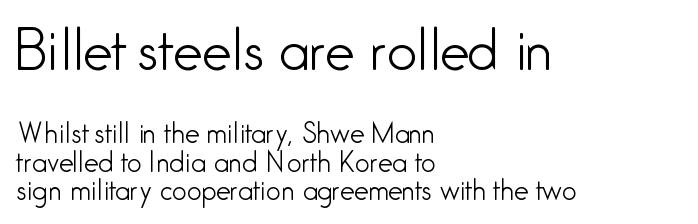
Character widths vary here, with narrow letters taking less room than wide ones. Observe the absence of serifs on each vertical stroke in this sample. Casual observation: everything's shoved over to the left. Heaviness? Minimal to ordinary, like unemphasized prose. Look at the tracking — it's just the regular setting, nothing added. The passage shown begins with its larger block and ends with its smaller one.
